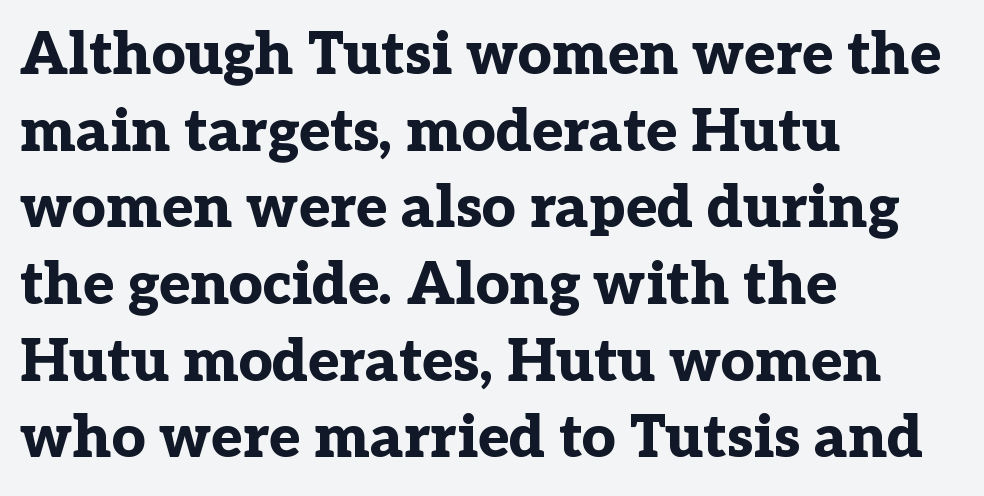
Spacing verdict: proportional, widths tailored to each character. Every character sits straight up, as roman type does. Unmarked baselines from the first word to the last. Note: serifs present on the glyphs.
